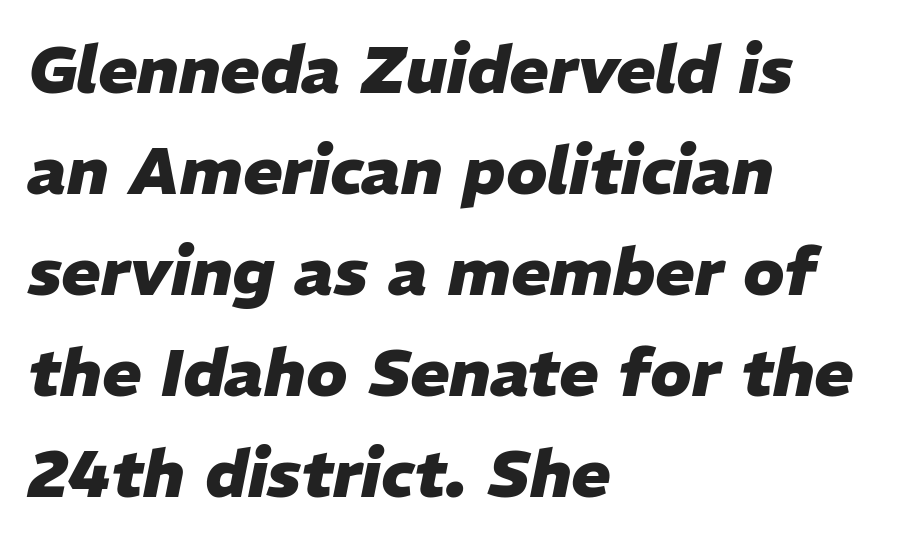
Here the glyphs are tracked normally, forming tight word shapes. The lettering tilts uniformly, giving the passage an italic look. The space between consecutive lines is moderate. Notice how the passage keeps a crisp vertical edge on the left only. Heavy-handed strokes throughout: this text is bold. Glance below the letters and you will spot only blank space.
